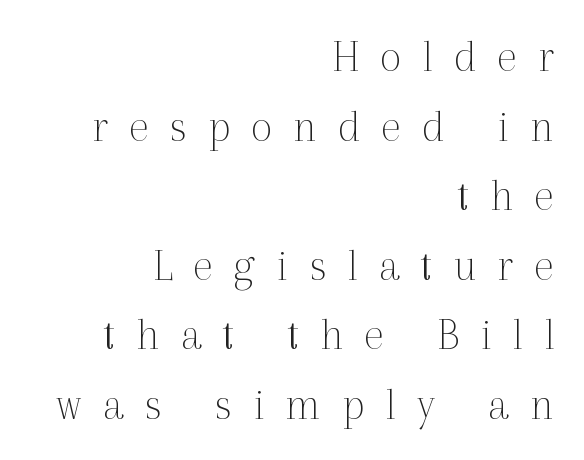
The image shows 47 px thin serif type, upright; set right-aligned, normal line spacing (1.48x), unusually wide letter spacing (+0.45 em), not underlined; a medium x-height.
